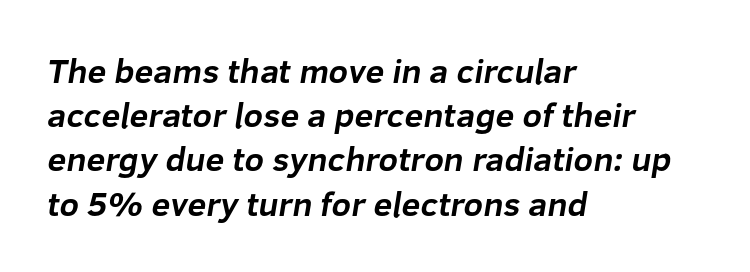
The space beneath each line is pristine and unruled. A full-strength bold gives these letters their thick strokes. Vertical spacing — default. Which margin do the lines hug? The left one — the right edge is uneven.
